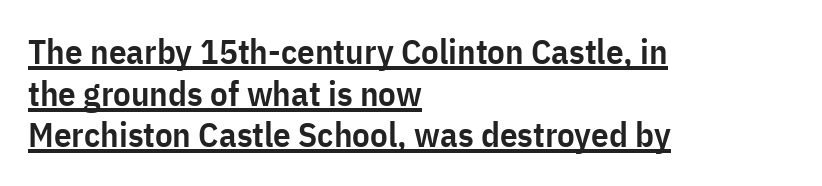
Q: Is the text bold? A: Semi-bold.
Q: Is the text italic (slanted)? A: No, it is upright.
Q: Is the typeface a serif or a sans-serif typeface? A: Sans-serif.
Q: Is the text underlined? A: Yes.
Q: How is the paragraph aligned? A: Left-aligned.
Q: Is the spacing between letters normal or unusually wide? A: Normal.
Q: Width (condensed, normal, or wide)? A: Condensed.
Q: Stroke contrast? A: Low.
Q: x-height? A: Medium.
Q: Monospaced? A: No.
